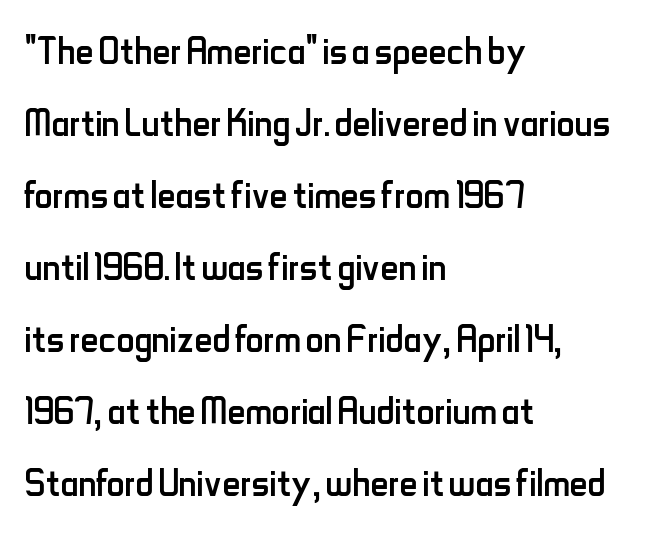
The image shows 50 px regular-weight, condensed sans-serif type, upright; set left-aligned, normal line spacing (1.44x), normal letter spacing, not underlined; low stroke contrast and a small x-height.
